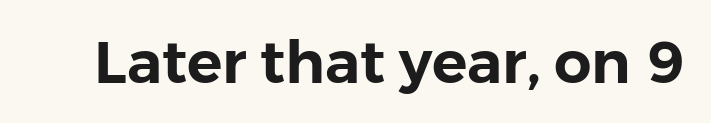
The horizontal fit of the characters is conventional and even. The face used here is proportionally spaced, like ordinary book or web type. To sum up the face: it is a sans, with no serifs. This is roman type, the default non-slanted kind. The area under the type is left untouched.
